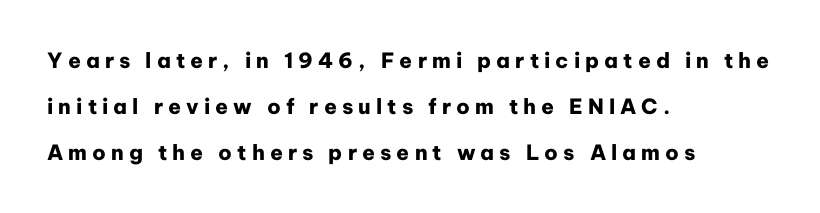
Rendered with straight, roman letterforms. A student would call this left alignment; a typographer would say flush left, rag right. Horizontal bands of white between lines are thick stripes. Each word looks stretched out because of the extra space between its letters. Has an underline been added? It has not.
